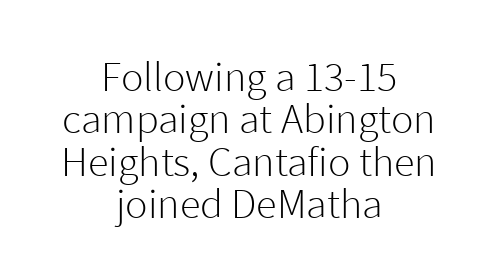
The image shows 42 px light sans-serif type, upright; set centered, tight line spacing (1.01x), normal letter spacing, not underlined; low stroke contrast and a medium x-height.
